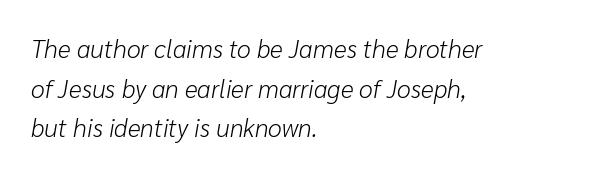
The image shows 25 px text type, italic (leaning right); set left-aligned, normal line spacing (1.59x), normal letter spacing, not underlined.
